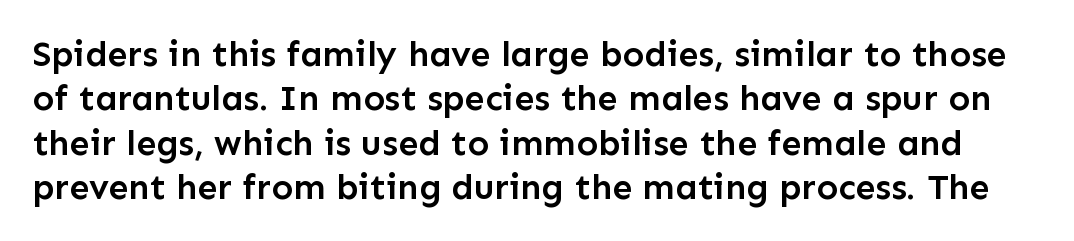
On the weight axis this lands at semibold, roughly 600. Is the letter spacing exaggerated? No — it looks like the ordinary default. These lines were composed using upright roman letters. These lines are rendered in a variable-pitch font. The specimen omits any rule beneath the text block's lines. The face used here is a sans, in the tradition of grotesques and geometrics.
